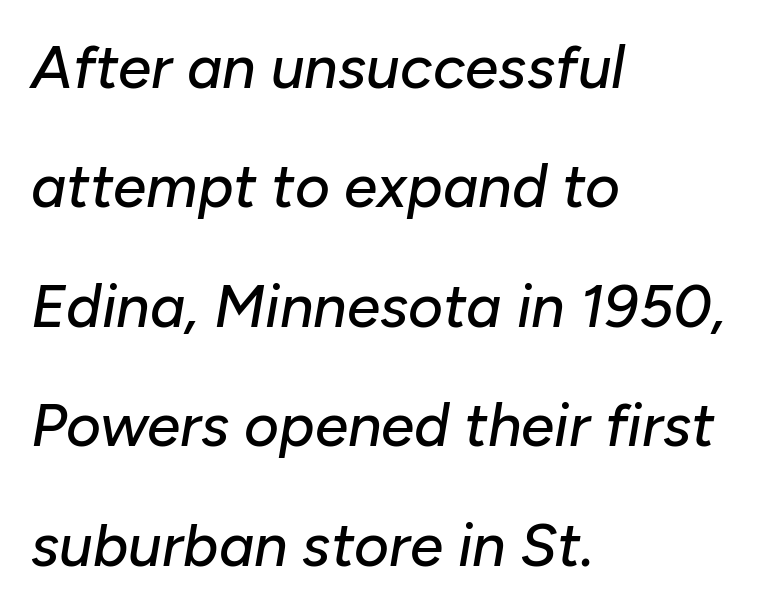
The tracking reads as untouched default to a designer's eye. Left-aligned paragraph, ragged on the right. Leading is clearly above the norm, producing a sparse column. The passage shown is typed in a proportional face where columns would drift.
